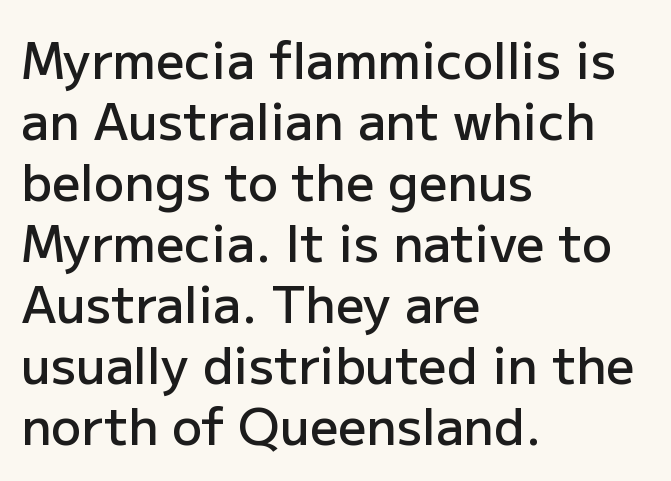
{"serif": "no", "italic": "no", "bold": "semi", "weight": "semibold", "width": "normal", "stroke_contrast": "low", "x_height": "medium", "monospaced": "no", "underline": "no", "align": "left", "line_spacing_ratio": 1.22, "letter_spacing": "normal", "letter_spacing_em": 0.0, "glyph_px": 50}
